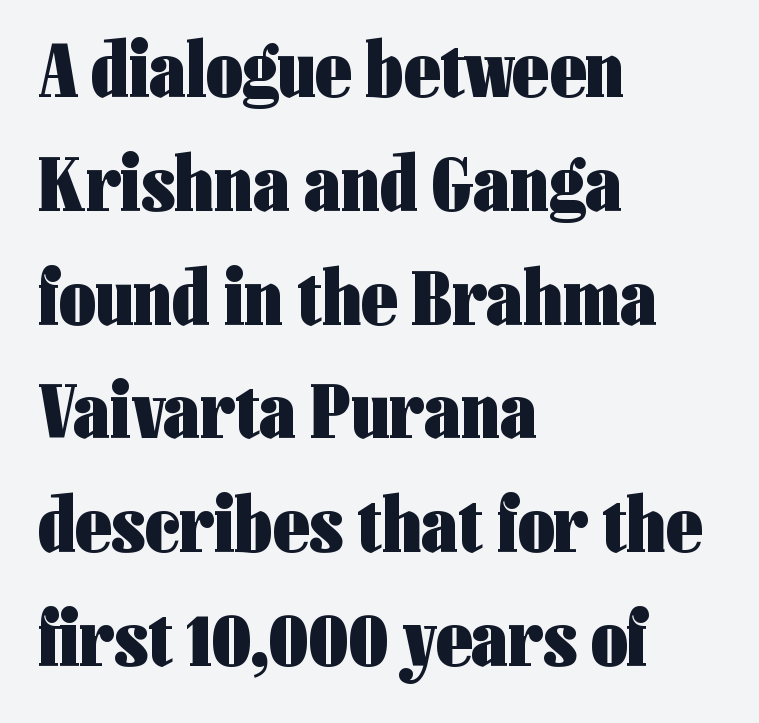
{"serif": "no", "italic": "no", "bold": "yes", "weight": "heavy", "width": "condensed", "stroke_contrast": "low", "x_height": "medium", "monospaced": "no", "underline": "no", "align": "left", "line_spacing": "normal", "line_spacing_ratio": 1.44, "letter_spacing": "normal", "letter_spacing_em": 0.0, "glyph_px": 79}
